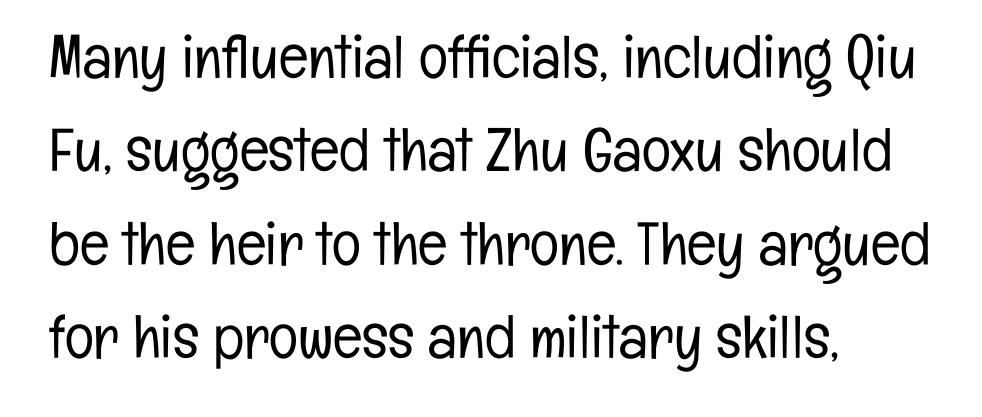
The image shows 61 px light, condensed sans-serif type, upright; set left-aligned, normal line spacing (1.53x), normal letter spacing, not underlined; low stroke contrast and a medium x-height.
